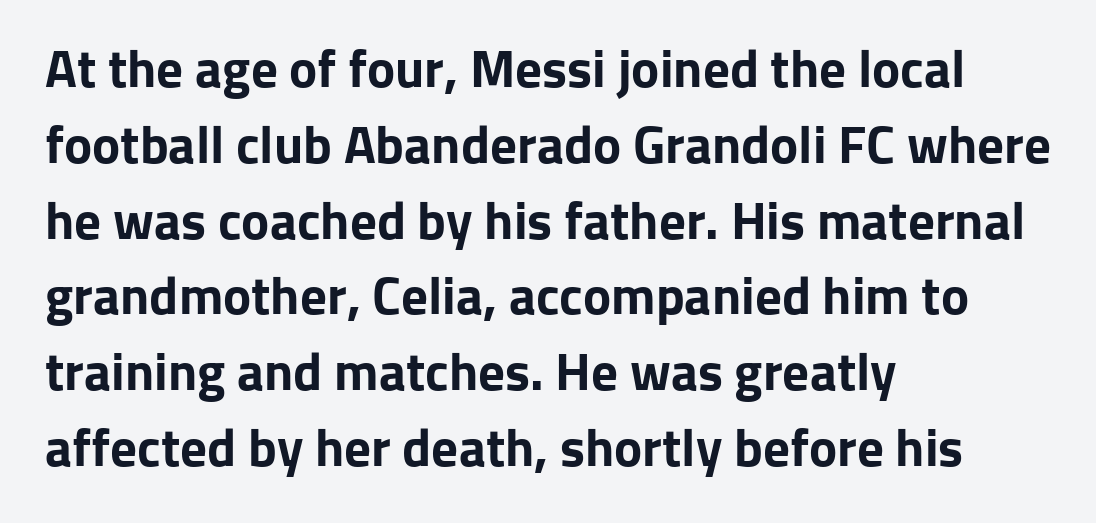
Q: Is the text bold? A: Yes.
Q: Is the text italic (slanted)? A: No, it is upright.
Q: Is the typeface a serif or a sans-serif typeface? A: Sans-serif.
Q: Is the text underlined? A: No.
Q: How is the paragraph aligned? A: Left-aligned.
Q: Is the spacing between letters normal or unusually wide? A: Normal.
Q: Is the spacing between lines tight, normal or loose? A: Normal.
Q: Width (condensed, normal, or wide)? A: Normal.
Q: Stroke contrast? A: Low.
Q: x-height? A: Medium.
Q: Monospaced? A: No.
